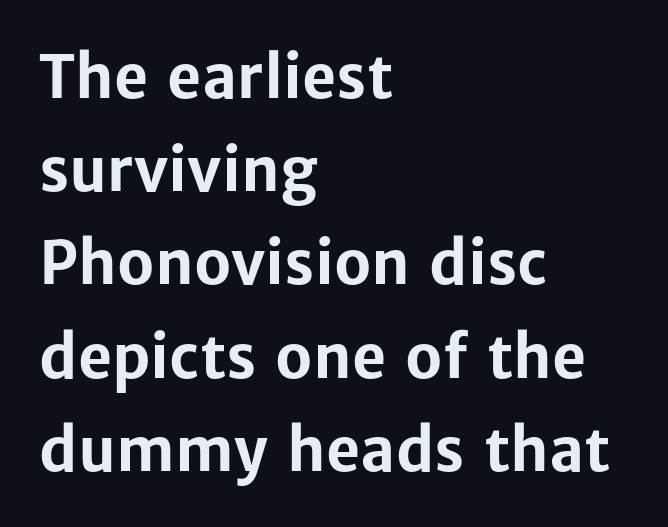
{"serif": "no", "italic": "no", "bold": "yes", "weight": "bold", "width": "normal", "stroke_contrast": "low", "x_height": "medium", "monospaced": "no", "underline": "no", "align": "left", "line_spacing": "normal", "line_spacing_ratio": 1.58, "letter_spacing": "normal", "letter_spacing_em": 0.0, "glyph_px": 59}
